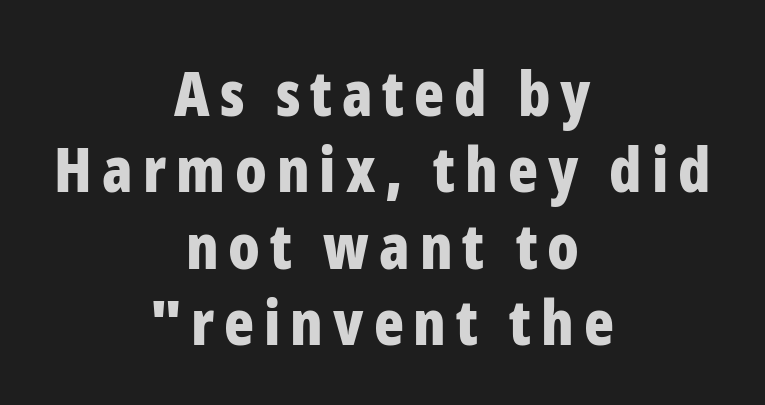
Q: Is the text bold? A: Yes.
Q: Is the text italic (slanted)? A: No, it is upright.
Q: Is the typeface a serif or a sans-serif typeface? A: Sans-serif.
Q: Is the text underlined? A: No.
Q: How is the paragraph aligned? A: Centered.
Q: Width (condensed, normal, or wide)? A: Condensed.
Q: Stroke contrast? A: Low.
Q: x-height? A: Medium.
Q: Monospaced? A: No.
